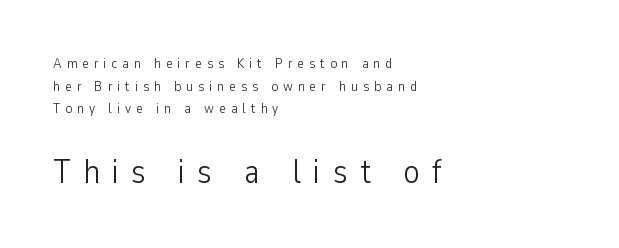
{"serif": "no", "italic": "no", "bold": "no", "weight": "light", "width": "condensed", "stroke_contrast": "low", "x_height": "medium", "monospaced": "no", "underline": "no", "align": "left", "line_spacing": "normal", "line_spacing_ratio": 1.61, "letter_spacing": "wide", "letter_spacing_em": 0.36, "larger_block": "second", "size_ratio": 2.43, "glyph_px": 34}
